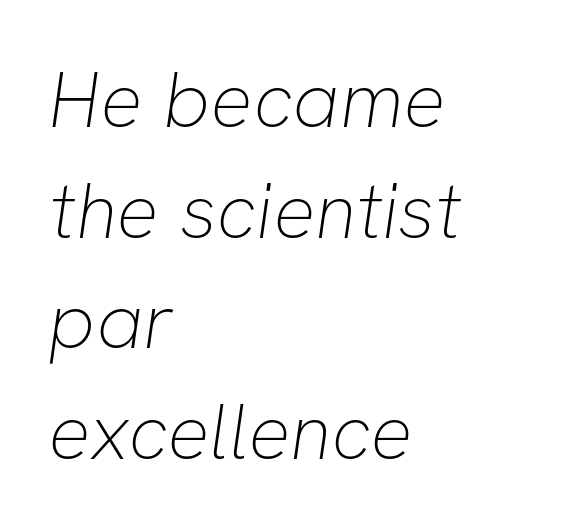
{"serif": "no", "bold": "no", "weight": "thin", "width": "normal", "stroke_contrast": "low", "x_height": "medium", "monospaced": "no", "underline": "no", "align": "left", "line_spacing": "normal", "line_spacing_ratio": 1.4, "letter_spacing": "normal", "letter_spacing_em": 0.0, "glyph_px": 79}
